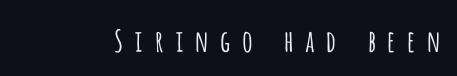
The image shows 30 px light, condensed sans-serif type, upright; set unusually wide letter spacing (+0.32 em), not underlined; low stroke contrast and a large x-height.
